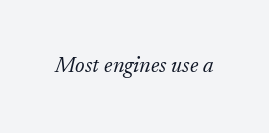
{"italic": "yes", "lean": "right", "slant_degrees": 17, "bold": "no", "underline": "no", "letter_spacing": "normal", "letter_spacing_em": 0.0, "glyph_px": 22}
